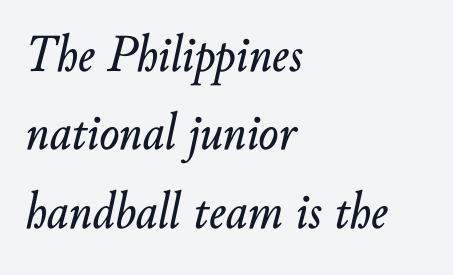
Q: Is the text italic (slanted)? A: Yes, it leans right by about 10 degrees.
Q: Is the text underlined? A: No.
Q: How is the paragraph aligned? A: Left-aligned.
Q: Is the spacing between letters normal or unusually wide? A: Normal.
Q: Is the spacing between lines tight, normal or loose? A: Normal.
Q: Width (condensed, normal, or wide)? A: Normal.
Q: Stroke contrast? A: Low.
Q: x-height? A: Small.
Q: Monospaced? A: No.
